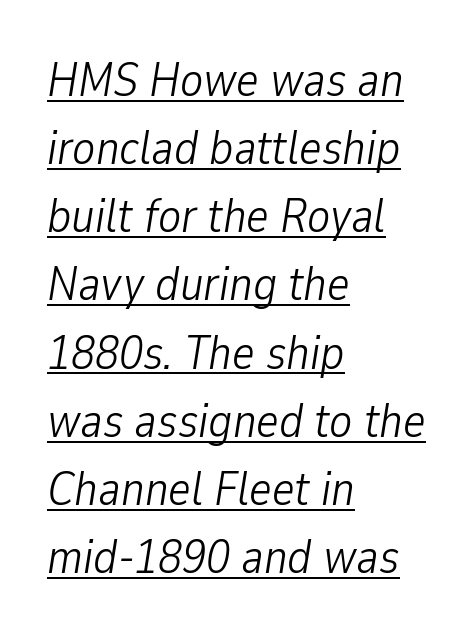
{"italic": "yes", "lean": "right", "slant_degrees": 9, "bold": "no", "weight": "light", "width": "condensed", "stroke_contrast": "low", "x_height": "medium", "monospaced": "no", "underline": "yes", "align": "left", "line_spacing": "normal", "line_spacing_ratio": 1.42, "letter_spacing": "normal", "letter_spacing_em": 0.0, "glyph_px": 48}
